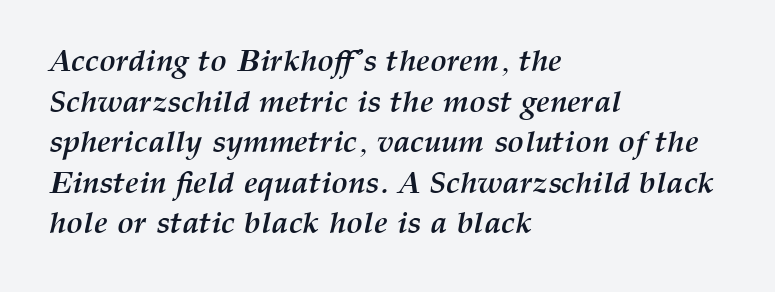
The image shows 31 px semibold type, italic (leaning right); set left-aligned, normal line spacing (1.31x), normal letter spacing, not underlined; medium stroke contrast and a medium x-height.
